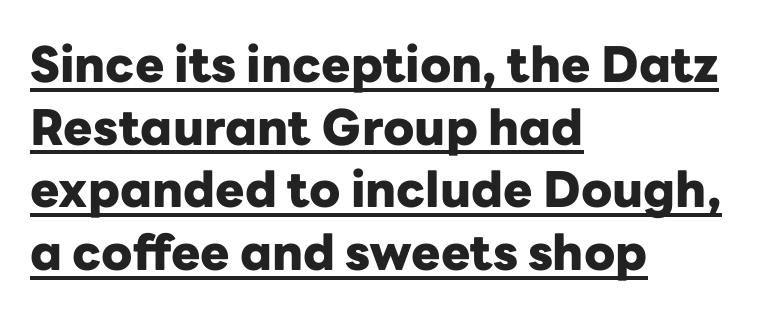
Q: Is the text bold? A: Yes.
Q: Is the text italic (slanted)? A: No, it is upright.
Q: Is the typeface a serif or a sans-serif typeface? A: Sans-serif.
Q: Is the text underlined? A: Yes.
Q: How is the paragraph aligned? A: Left-aligned.
Q: Is the spacing between letters normal or unusually wide? A: Normal.
Q: Is the spacing between lines tight, normal or loose? A: Normal.
Q: Width (condensed, normal, or wide)? A: Normal.
Q: Stroke contrast? A: Low.
Q: x-height? A: Medium.
Q: Monospaced? A: No.
